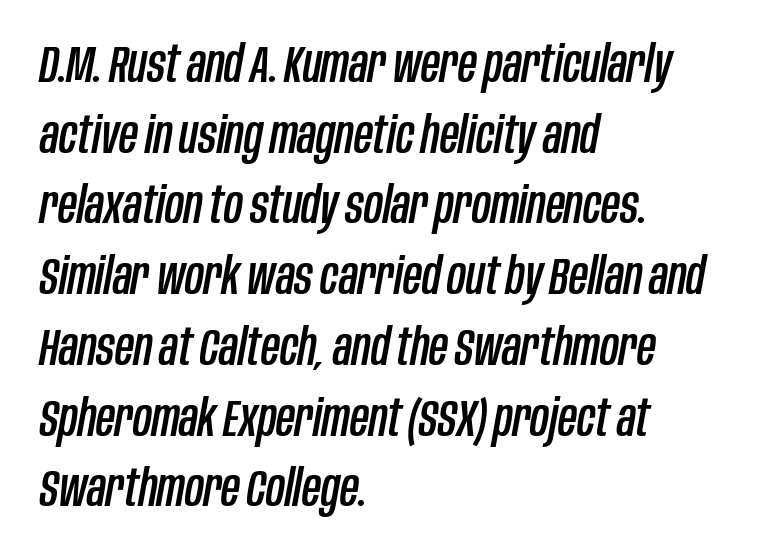
Q: Is the text italic (slanted)? A: Yes, it leans right by about 10 degrees.
Q: Is the text underlined? A: No.
Q: How is the paragraph aligned? A: Left-aligned.
Q: Is the spacing between letters normal or unusually wide? A: Normal.
Q: Is the spacing between lines tight, normal or loose? A: Normal.
Q: Width (condensed, normal, or wide)? A: Condensed.
Q: Stroke contrast? A: Low.
Q: x-height? A: Large.
Q: Monospaced? A: No.
